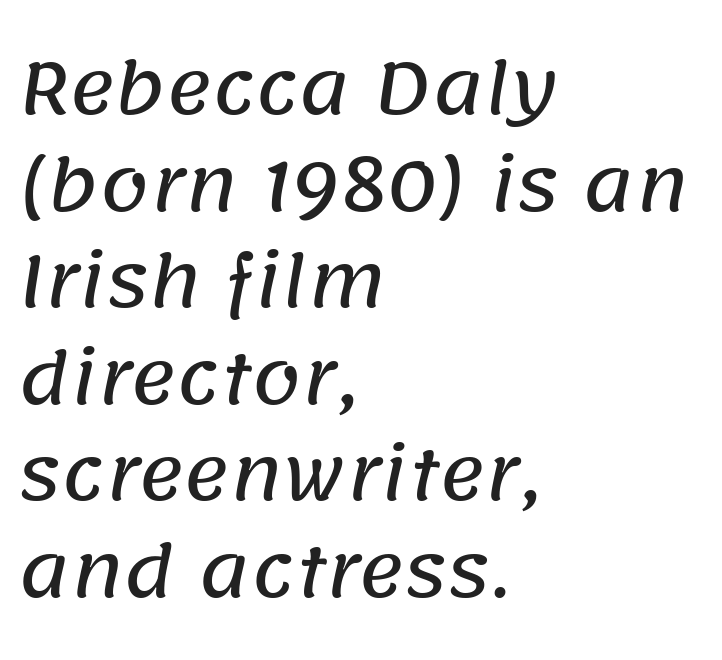
{"serif": "no", "width": "normal", "stroke_contrast": "low", "x_height": "large", "monospaced": "no", "underline": "no", "align": "left", "line_spacing": "normal", "line_spacing_ratio": 1.38, "letter_spacing": "normal", "letter_spacing_em": 0.0, "glyph_px": 70}
